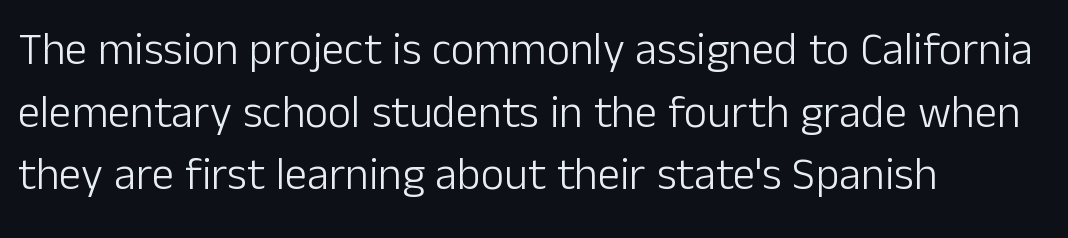
Q: Is the text bold? A: No.
Q: Is the text italic (slanted)? A: No, it is upright.
Q: Is the typeface a serif or a sans-serif typeface? A: Sans-serif.
Q: Is the text underlined? A: No.
Q: How is the paragraph aligned? A: Left-aligned.
Q: Is the spacing between letters normal or unusually wide? A: Normal.
Q: Is the spacing between lines tight, normal or loose? A: Normal.
Q: Width (condensed, normal, or wide)? A: Normal.
Q: Stroke contrast? A: Low.
Q: x-height? A: Medium.
Q: Monospaced? A: No.
